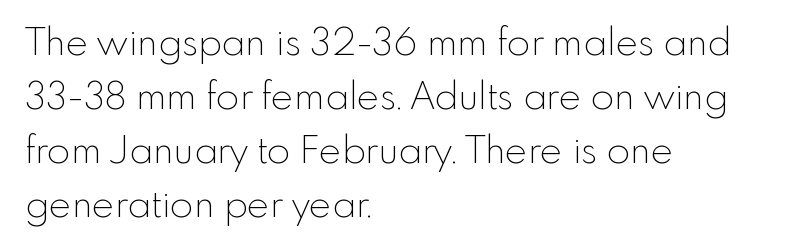
The image shows 38 px thin sans-serif type, upright; set left-aligned, normal line spacing (1.42x), normal letter spacing, not underlined; a small x-height.
